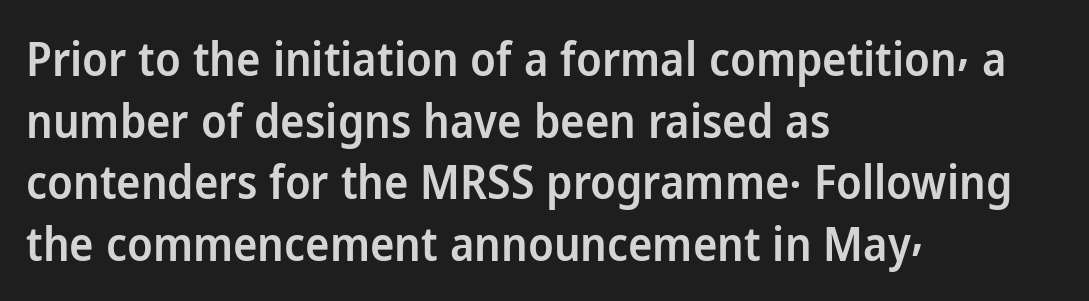
The rendering anchors every line to the left-hand side. It's the straight-up-and-down kind of type. Here the glyphs are tracked normally, forming tight word shapes. Classification — sans serif. Its strokes are somewhat broadened, the hallmark of semibold type.
